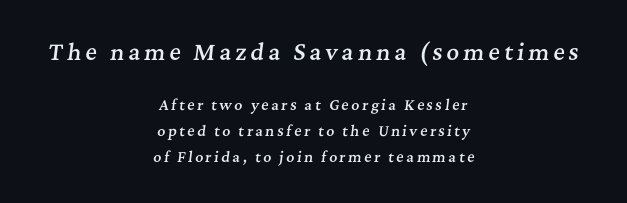
The image shows 22 px text type, italic (leaning right); set centered, line spacing 1.87x, not underlined; the first (top) block is 1.57x larger.
